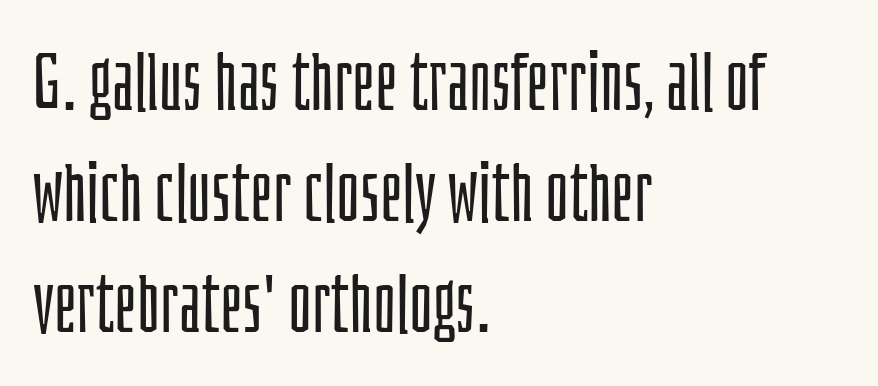
A student would call this left alignment; a typographer would say flush left, rag right. Style check: upright. The designer went with a sans here, leaving each stem footless. Note the varied advance widths — an 'i' is clearly narrower than an 'm'.
